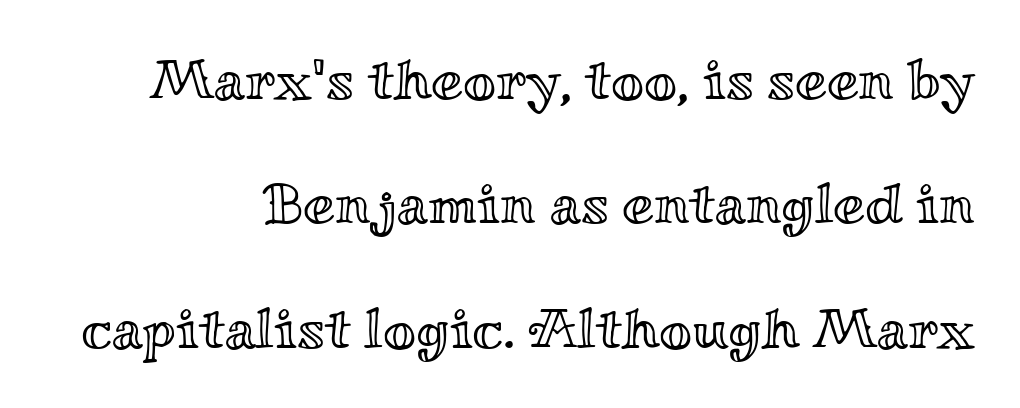
These lines stack with their right ends in a neat column. Posture: upright roman. The passage shown is typed in a proportional face where columns would drift. Students, note that the glyphs here touch the page at normal intervals. Rows of type keep a wide berth in the vertical direction. Descenders hang freely into open space.
